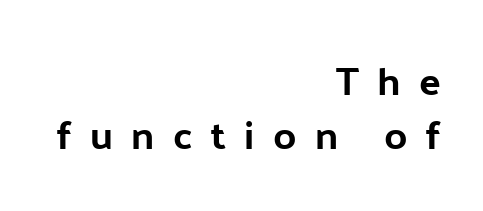
The image shows 40 px sans-serif type, upright; set right-aligned, normal line spacing (1.34x), unusually wide letter spacing (+0.46 em), not underlined; low stroke contrast and a medium x-height.
